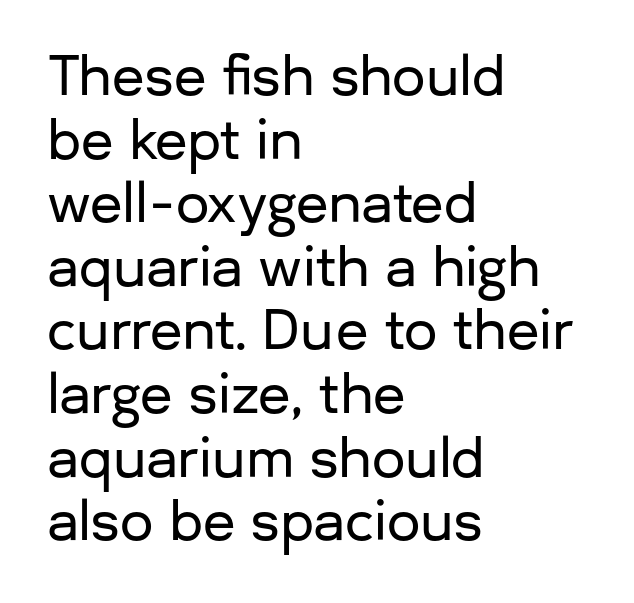
{"serif": "no", "italic": "no", "width": "normal", "stroke_contrast": "low", "x_height": "medium", "monospaced": "no", "underline": "no", "align": "left", "line_spacing_ratio": 1.2, "letter_spacing": "normal", "letter_spacing_em": 0.0, "glyph_px": 53}
